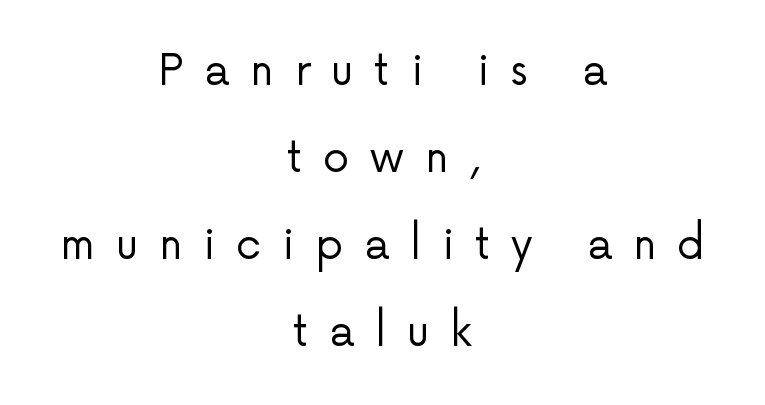
Each row of text sits above clean, open space. Do the characters align in a grid? No, the font is proportional. Casual observation: everything's sitting right in the middle. It's the straight-up-and-down kind of type. The face used here is rendered with a markedly widened letterfit.
